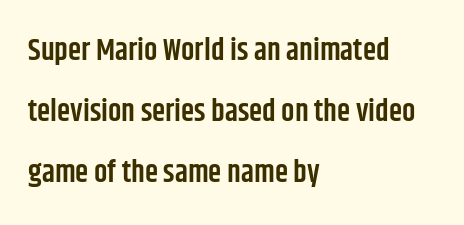
The image shows 30 px semibold, condensed sans-serif type, upright; set left-aligned, loose line spacing (2.03x), normal letter spacing, not underlined; low stroke contrast and a large x-height.
